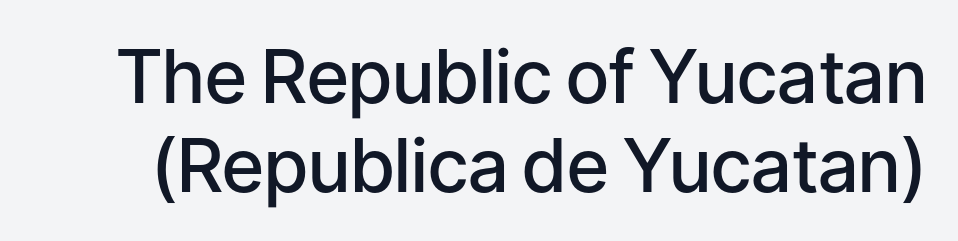
Q: Is the text bold? A: Semi-bold.
Q: Is the text italic (slanted)? A: No, it is upright.
Q: Is the typeface a serif or a sans-serif typeface? A: Sans-serif.
Q: Is the text underlined? A: No.
Q: Is the spacing between letters normal or unusually wide? A: Normal.
Q: Width (condensed, normal, or wide)? A: Normal.
Q: Stroke contrast? A: Low.
Q: x-height? A: Medium.
Q: Monospaced? A: No.
